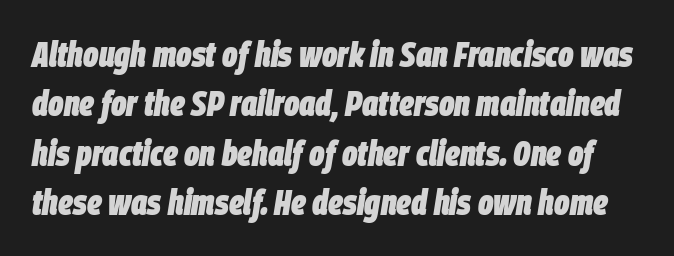
Q: Is the text bold? A: Yes.
Q: Is the text italic (slanted)? A: Yes, it leans right by about 9 degrees.
Q: Is the text underlined? A: No.
Q: Is the spacing between letters normal or unusually wide? A: Normal.
Q: Is the spacing between lines tight, normal or loose? A: Normal.
Q: Width (condensed, normal, or wide)? A: Condensed.
Q: Stroke contrast? A: Low.
Q: x-height? A: Large.
Q: Monospaced? A: No.
